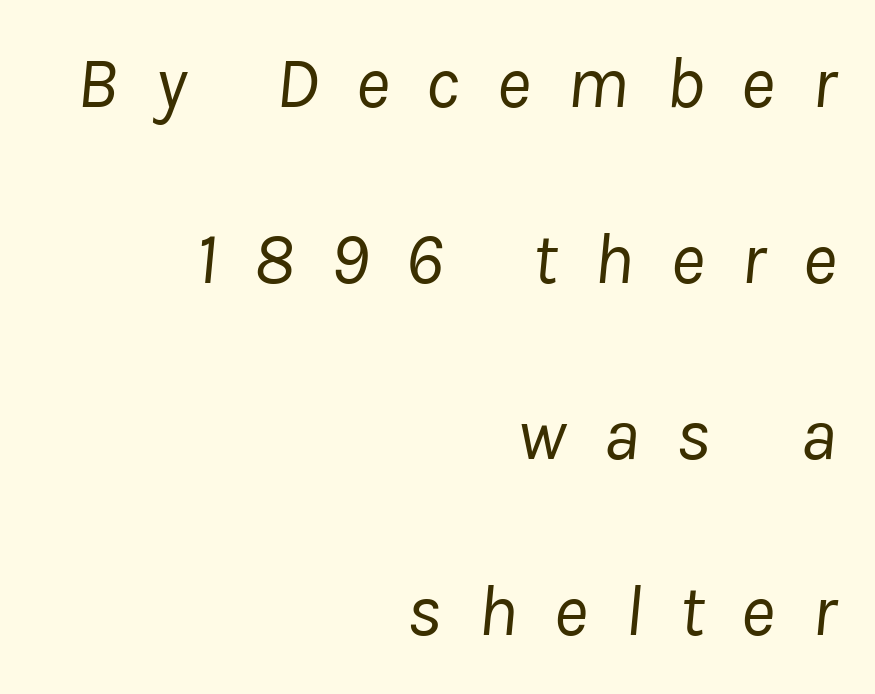
Q: Is the text bold? A: No.
Q: Is the text italic (slanted)? A: Yes, it leans right by about 8 degrees.
Q: Is the text underlined? A: No.
Q: How is the paragraph aligned? A: Right-aligned.
Q: Is the spacing between letters normal or unusually wide? A: Unusually wide.
Q: Is the spacing between lines tight, normal or loose? A: Loose.
Q: Width (condensed, normal, or wide)? A: Normal.
Q: Stroke contrast? A: Low.
Q: x-height? A: Medium.
Q: Monospaced? A: No.
